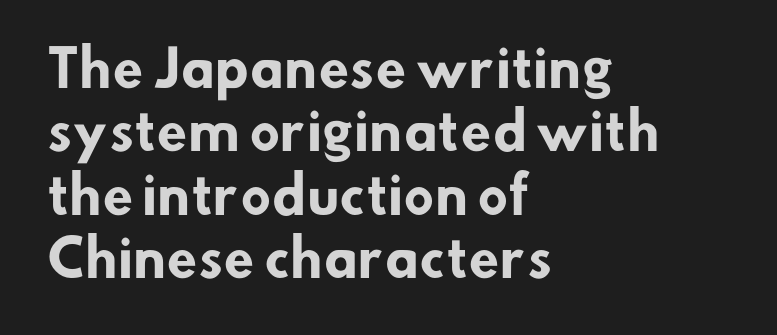
Q: Is the text bold? A: Yes.
Q: Is the typeface a serif or a sans-serif typeface? A: Sans-serif.
Q: Is the text underlined? A: No.
Q: How is the paragraph aligned? A: Left-aligned.
Q: Is the spacing between letters normal or unusually wide? A: Normal.
Q: Is the spacing between lines tight, normal or loose? A: Normal.
Q: Width (condensed, normal, or wide)? A: Normal.
Q: Stroke contrast? A: Low.
Q: x-height? A: Small.
Q: Monospaced? A: No.
